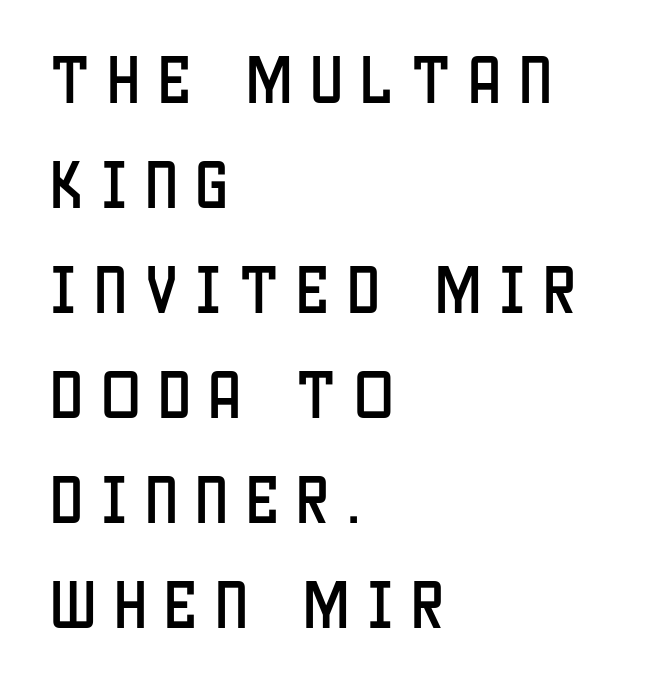
Q: Is the text italic (slanted)? A: No, it is upright.
Q: Is the typeface a serif or a sans-serif typeface? A: Sans-serif.
Q: Is the text underlined? A: No.
Q: How is the paragraph aligned? A: Left-aligned.
Q: Is the spacing between letters normal or unusually wide? A: Unusually wide.
Q: Is the spacing between lines tight, normal or loose? A: Loose.
Q: Width (condensed, normal, or wide)? A: Condensed.
Q: Stroke contrast? A: Low.
Q: x-height? A: Large.
Q: Monospaced? A: No.
